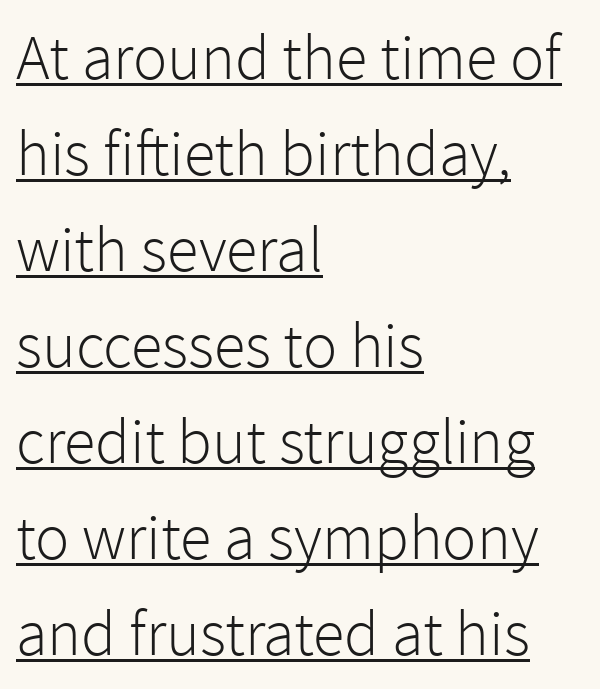
{"serif": "no", "italic": "no", "bold": "no", "weight": "light", "width": "normal", "x_height": "medium", "monospaced": "no", "underline": "yes", "align": "left", "line_spacing": "normal", "line_spacing_ratio": 1.5, "letter_spacing": "normal", "letter_spacing_em": 0.0, "glyph_px": 64}
